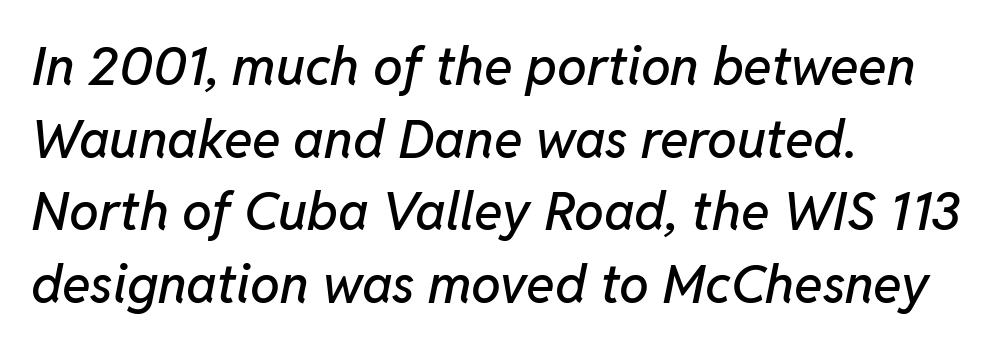
The image shows 53 px text type, italic (leaning right); set left-aligned, normal line spacing (1.37x), normal letter spacing, not underlined; low stroke contrast and a medium x-height.
